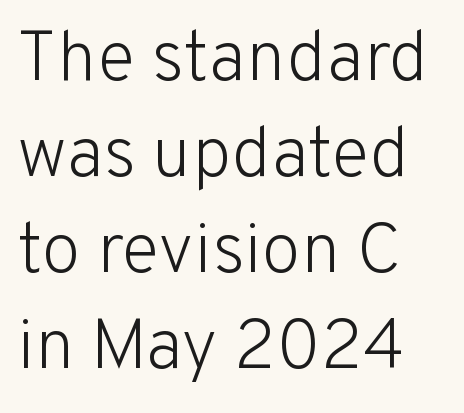
Q: Is the text bold? A: No.
Q: Is the text italic (slanted)? A: No, it is upright.
Q: Is the typeface a serif or a sans-serif typeface? A: Sans-serif.
Q: Is the text underlined? A: No.
Q: How is the paragraph aligned? A: Left-aligned.
Q: Is the spacing between letters normal or unusually wide? A: Normal.
Q: Is the spacing between lines tight, normal or loose? A: Normal.
Q: Width (condensed, normal, or wide)? A: Normal.
Q: Stroke contrast? A: Low.
Q: x-height? A: Medium.
Q: Monospaced? A: No.
